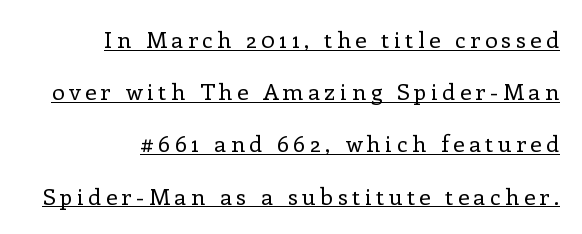
{"italic": "no", "bold": "no", "underline": "yes", "align": "right", "line_spacing": "loose", "line_spacing_ratio": 2.27, "glyph_px": 23}
